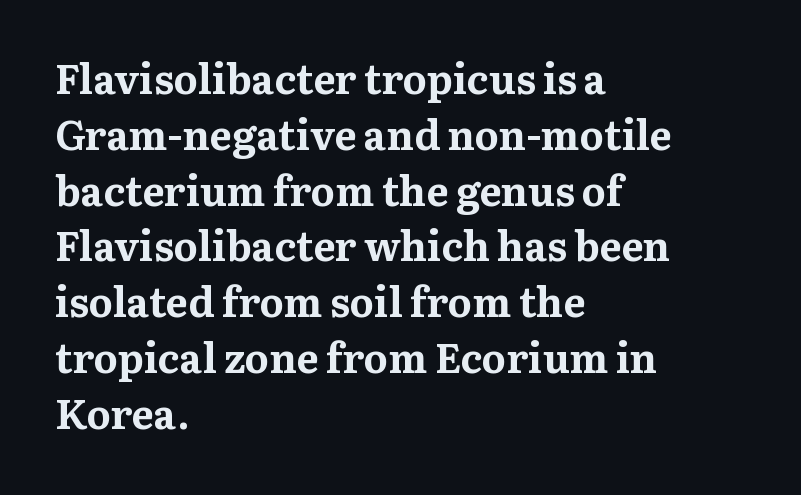
Plain, unruled lines of type. In terms of letterspacing, this is plain default setting. You'd pick this weight for a headline — it's a proper bold. Summary of vertical rhythm: regular, with standard interline spacing. Ordinary non-slanted type is in use. A typesetter would call this proportional, since set widths differ per character.
